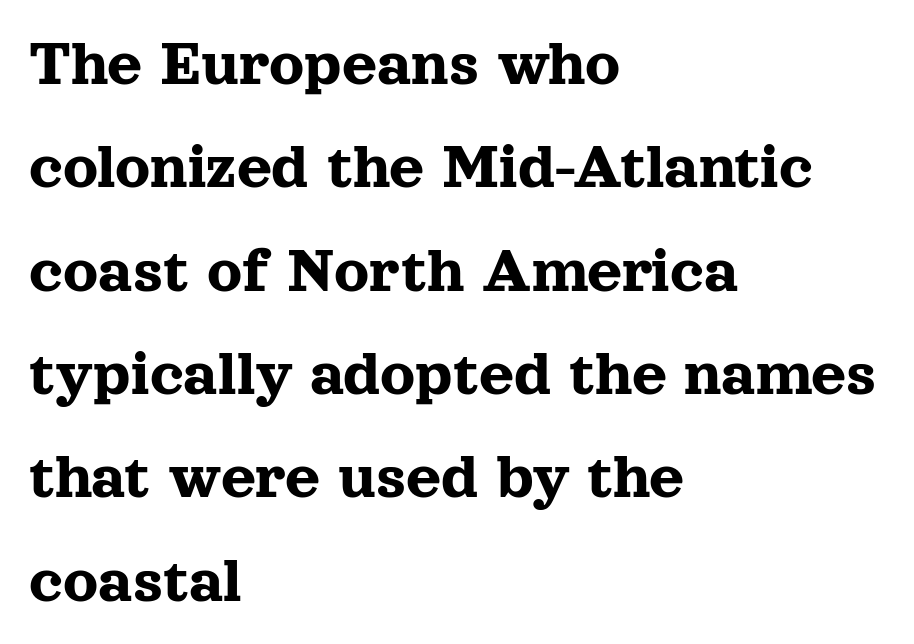
The image shows 68 px serif type, upright; set left-aligned, normal line spacing (1.52x), normal letter spacing, not underlined; a medium x-height.
